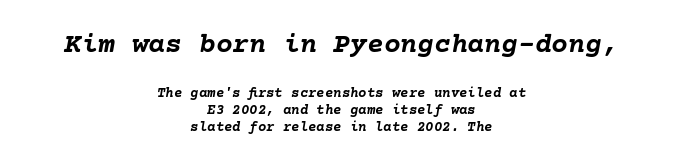
The image shows 28 px semibold type, italic (leaning right); set centered, line spacing 1.21x, normal letter spacing, not underlined; the first (top) block is 2.0x larger; low stroke contrast and a medium x-height.
